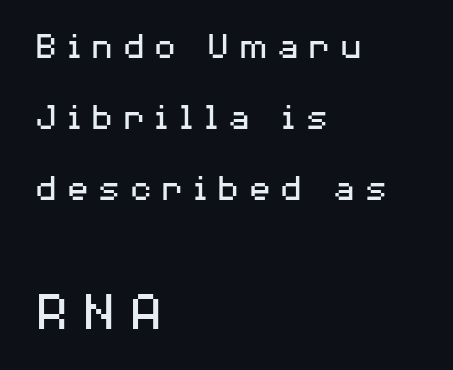
{"serif": "no", "italic": "no", "bold": "no", "weight": "regular", "width": "wide", "stroke_contrast": "medium", "x_height": "medium", "monospaced": "no", "underline": "no", "align": "left", "line_spacing_ratio": 1.82, "letter_spacing": "wide", "letter_spacing_em": 0.2, "larger_block": "second", "size_ratio": 1.49, "glyph_px": 58}
